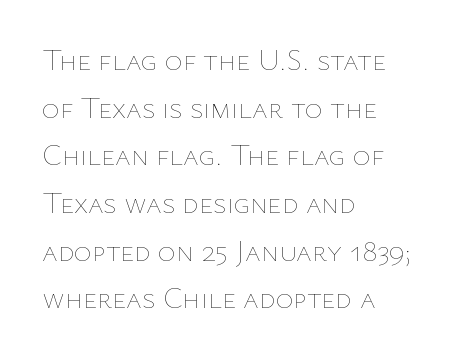
The image shows 30 px thin type, upright; set left-aligned, normal line spacing (1.59x), normal letter spacing, not underlined; low stroke contrast and a medium x-height.
